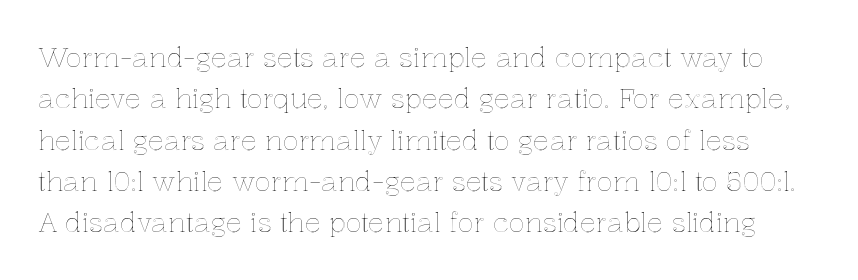
The image shows 27 px text type, upright; set normal line spacing (1.53x), normal letter spacing, not underlined.
